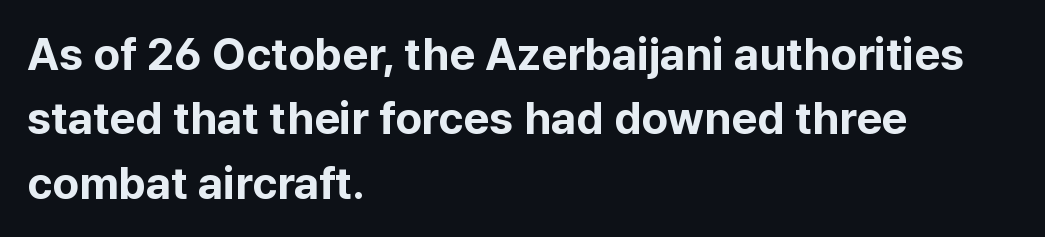
Q: Is the text bold? A: Yes.
Q: Is the text italic (slanted)? A: No, it is upright.
Q: Is the typeface a serif or a sans-serif typeface? A: Sans-serif.
Q: Is the text underlined? A: No.
Q: How is the paragraph aligned? A: Left-aligned.
Q: Is the spacing between letters normal or unusually wide? A: Normal.
Q: Is the spacing between lines tight, normal or loose? A: Normal.
Q: Width (condensed, normal, or wide)? A: Normal.
Q: Stroke contrast? A: Low.
Q: x-height? A: Medium.
Q: Monospaced? A: No.
